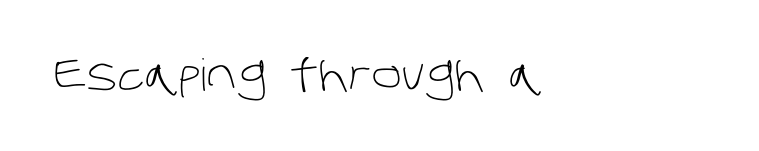
The glyphs in this specimen are sans serif. Stroke mass is kept to a normal reading level or below. Is the block centered? No — it sits flush against the left margin. Glyph-to-glyph distance matches everyday printed text.
